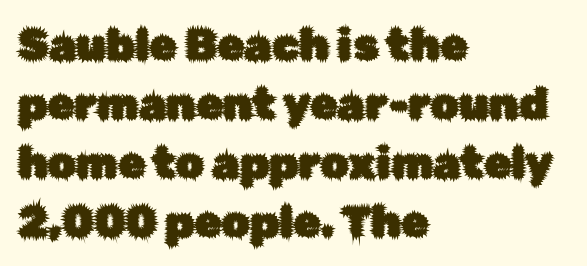
Q: Is the text italic (slanted)? A: No, it is upright.
Q: Is the typeface a serif or a sans-serif typeface? A: Sans-serif.
Q: Is the text underlined? A: No.
Q: How is the paragraph aligned? A: Left-aligned.
Q: Is the spacing between letters normal or unusually wide? A: Normal.
Q: Is the spacing between lines tight, normal or loose? A: Normal.
Q: Width (condensed, normal, or wide)? A: Normal.
Q: Stroke contrast? A: Low.
Q: x-height? A: Medium.
Q: Monospaced? A: No.
